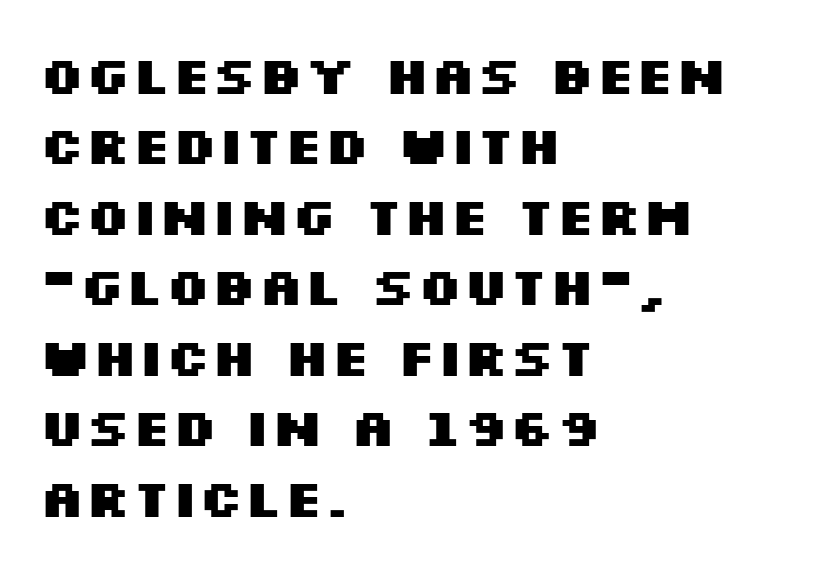
The passage shown is typeset with a sans-serif family. Any mark beneath the type? The region is blank. Does the leading feel generous? No, just average. Compared with an ordinary text face, these strokes are far heavier — a full bold.
